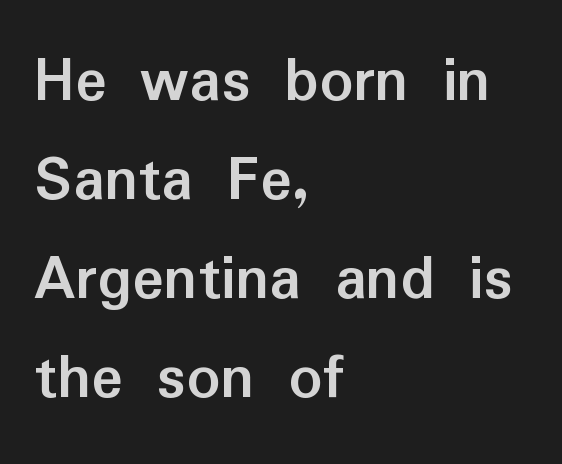
The image shows 66 px semibold sans-serif type, upright; set left-aligned, normal line spacing (1.5x), normal letter spacing, not underlined; low stroke contrast and a medium x-height.
